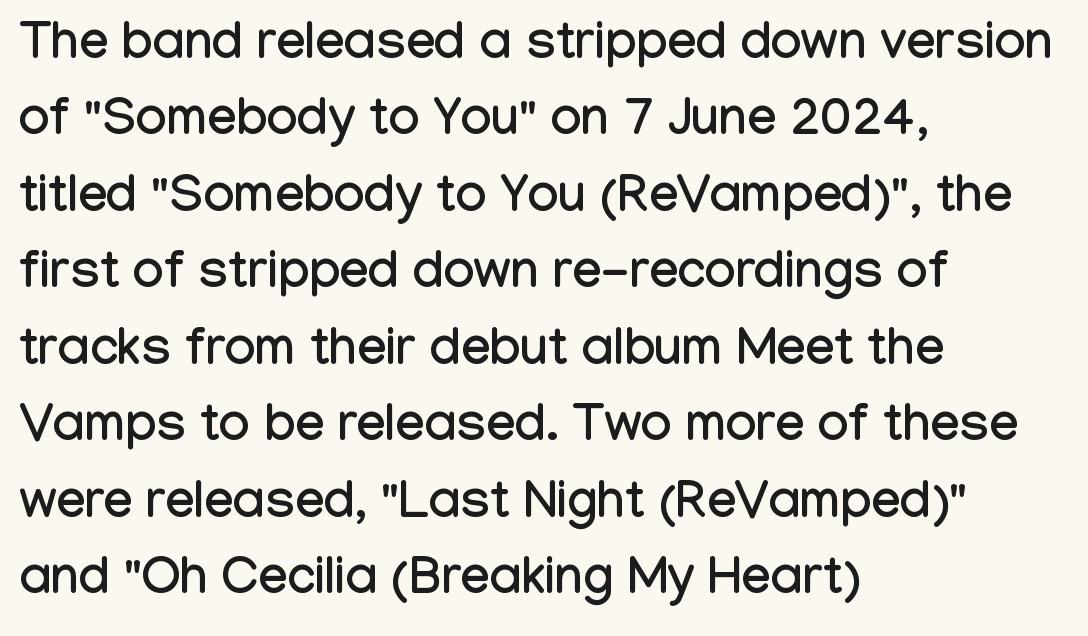
{"serif": "no", "italic": "no", "width": "condensed", "stroke_contrast": "low", "x_height": "medium", "monospaced": "no", "underline": "no", "align": "left", "line_spacing": "normal", "line_spacing_ratio": 1.47, "letter_spacing": "normal", "letter_spacing_em": 0.0, "glyph_px": 52}
